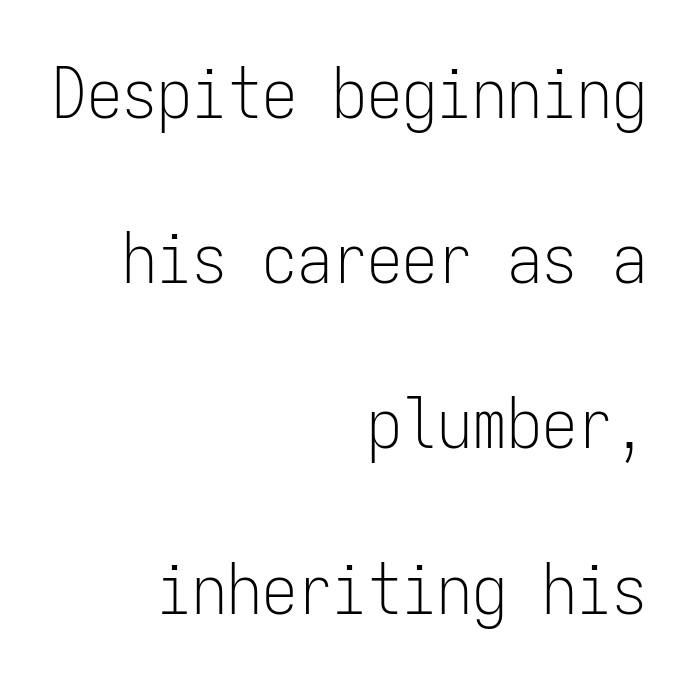
The image shows 70 px light, condensed sans-serif type, upright, monospaced; set right-aligned, loose line spacing (2.36x), normal letter spacing, not underlined; low stroke contrast and a medium x-height.
